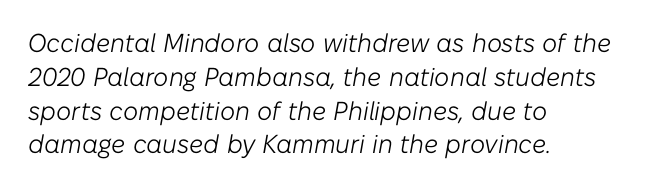
{"italic": "yes", "lean": "right", "slant_degrees": 10, "bold": "no", "underline": "no", "align": "left", "line_spacing": "normal", "line_spacing_ratio": 1.3, "letter_spacing": "normal", "letter_spacing_em": 0.0, "glyph_px": 26}
